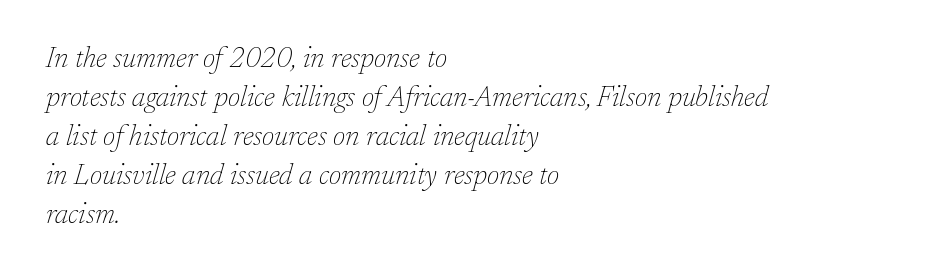
The image shows 28 px thin serif type, italic (leaning right); set left-aligned, normal line spacing (1.39x), normal letter spacing, not underlined; low stroke contrast and a medium x-height.
